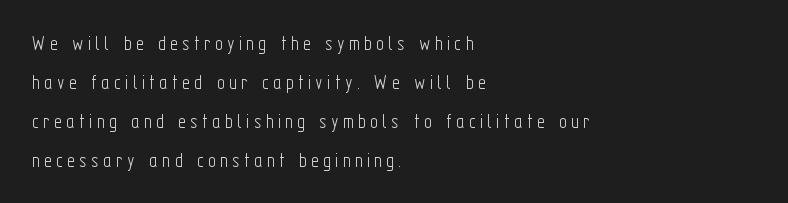
Short note: letters widely spaced. Lines of text with bare space underneath. These lines were composed using upright roman letters. The compositor pushed each line to the left boundary. Is this a heavy cut? Hardly; it is regular or lighter.
